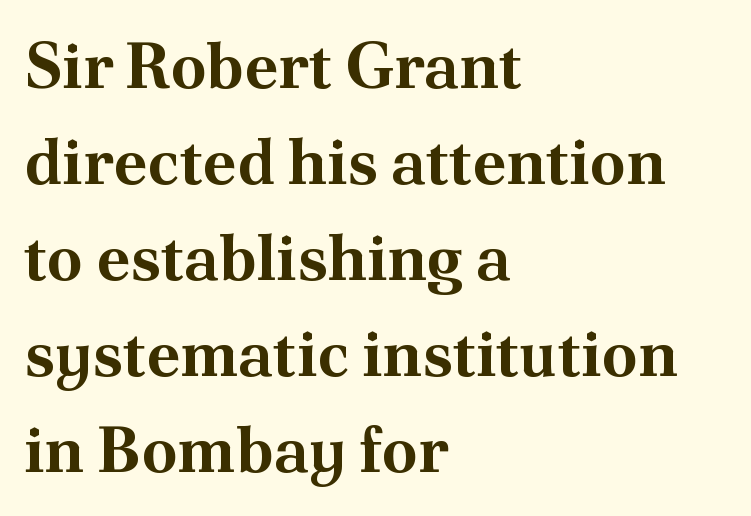
Q: Is the text bold? A: Yes.
Q: Is the text italic (slanted)? A: No, it is upright.
Q: Is the typeface a serif or a sans-serif typeface? A: Serif.
Q: Is the text underlined? A: No.
Q: How is the paragraph aligned? A: Left-aligned.
Q: Is the spacing between letters normal or unusually wide? A: Normal.
Q: Is the spacing between lines tight, normal or loose? A: Normal.
Q: Width (condensed, normal, or wide)? A: Normal.
Q: Stroke contrast? A: Medium.
Q: x-height? A: Small.
Q: Monospaced? A: No.
